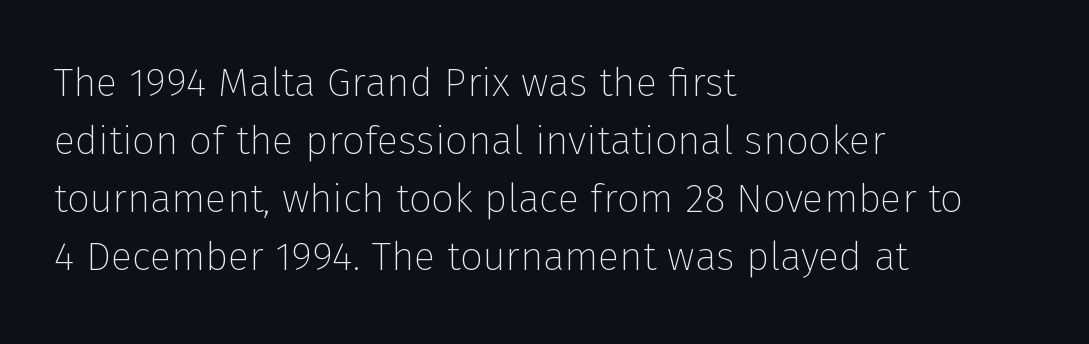
Q: Is the text bold? A: No.
Q: Is the text italic (slanted)? A: No, it is upright.
Q: Is the typeface a serif or a sans-serif typeface? A: Sans-serif.
Q: Is the text underlined? A: No.
Q: How is the paragraph aligned? A: Left-aligned.
Q: Is the spacing between letters normal or unusually wide? A: Normal.
Q: Is the spacing between lines tight, normal or loose? A: Normal.
Q: Width (condensed, normal, or wide)? A: Normal.
Q: Stroke contrast? A: Low.
Q: x-height? A: Medium.
Q: Monospaced? A: No.
